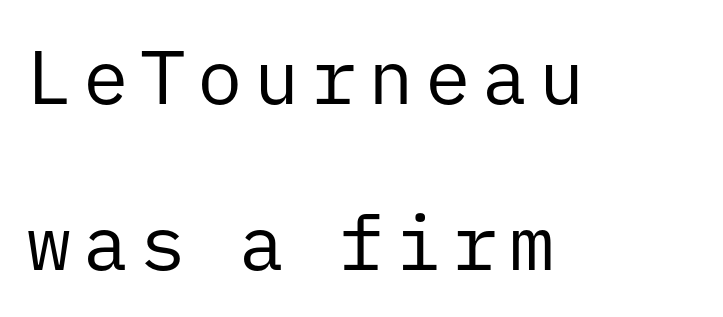
In CSS terms this would be text-align: left. This is the regular roman posture of the typeface. Vertical stems look standard width or narrower in stroke. Horizontal bands of white between lines are thick stripes. Check the space under the baseline: it is left empty.
